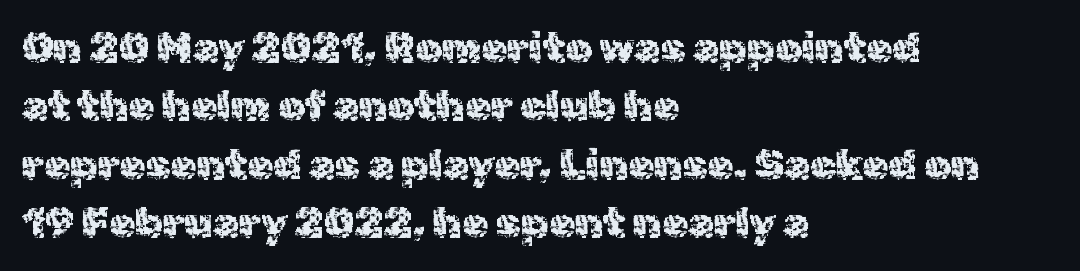
Q: Is the text italic (slanted)? A: No, it is upright.
Q: Is the typeface a serif or a sans-serif typeface? A: Sans-serif.
Q: Is the text underlined? A: No.
Q: How is the paragraph aligned? A: Left-aligned.
Q: Is the spacing between letters normal or unusually wide? A: Normal.
Q: Is the spacing between lines tight, normal or loose? A: Normal.
Q: Width (condensed, normal, or wide)? A: Normal.
Q: x-height? A: Medium.
Q: Monospaced? A: No.
